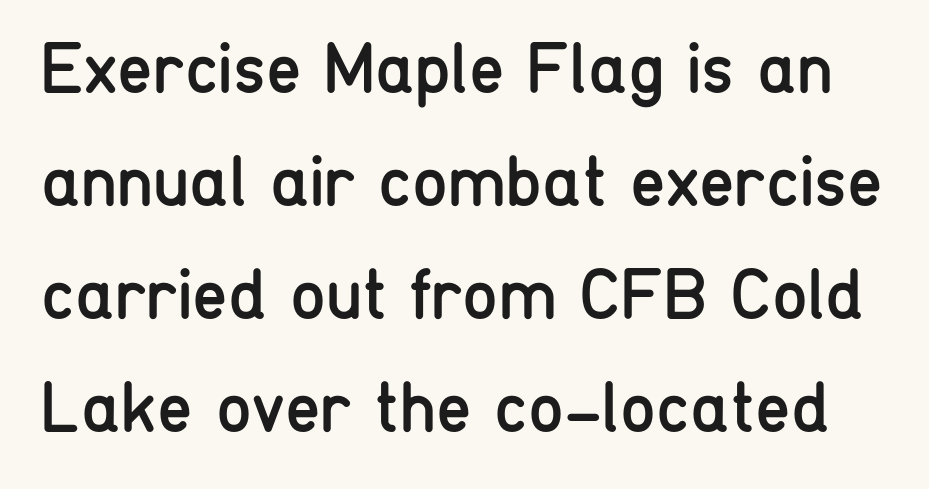
Q: Is the text bold? A: No.
Q: Is the text italic (slanted)? A: No, it is upright.
Q: Is the typeface a serif or a sans-serif typeface? A: Sans-serif.
Q: Is the text underlined? A: No.
Q: Is the spacing between letters normal or unusually wide? A: Normal.
Q: Is the spacing between lines tight, normal or loose? A: Normal.
Q: Width (condensed, normal, or wide)? A: Condensed.
Q: Stroke contrast? A: Low.
Q: x-height? A: Medium.
Q: Monospaced? A: No.
